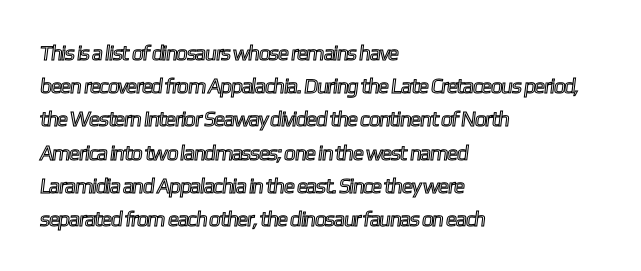
{"underline": "no", "align": "left", "line_spacing": "normal", "line_spacing_ratio": 1.58, "letter_spacing": "normal", "letter_spacing_em": 0.0, "glyph_px": 21}
